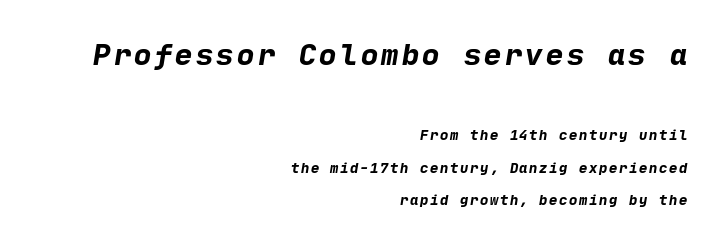
{"serif": "no", "bold": "yes", "weight": "bold", "width": "normal", "stroke_contrast": "low", "x_height": "medium", "underline": "no", "align": "right", "line_spacing": "loose", "line_spacing_ratio": 2.32, "larger_block": "first", "size_ratio": 2.07, "glyph_px": 29}
